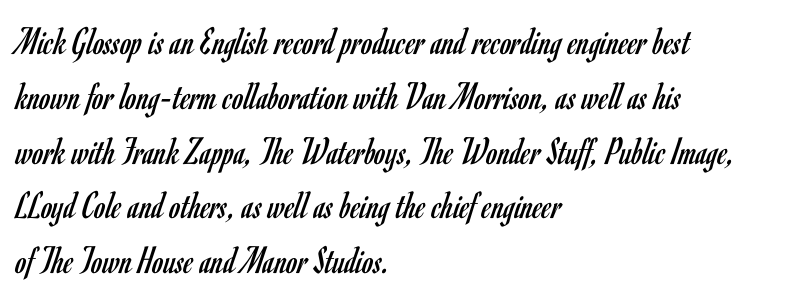
{"serif": "no", "bold": "no", "weight": "regular", "width": "condensed", "stroke_contrast": "low", "x_height": "small", "monospaced": "no", "underline": "no", "align": "left", "line_spacing": "normal", "line_spacing_ratio": 1.37, "letter_spacing": "normal", "letter_spacing_em": 0.0, "glyph_px": 40}
